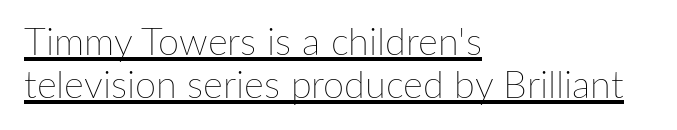
{"italic": "no", "bold": "no", "weight": "thin", "width": "normal", "stroke_contrast": "low", "x_height": "medium", "monospaced": "no", "underline": "yes", "align": "left", "line_spacing": "tight", "line_spacing_ratio": 1.13, "letter_spacing": "normal", "letter_spacing_em": 0.0, "glyph_px": 38}
